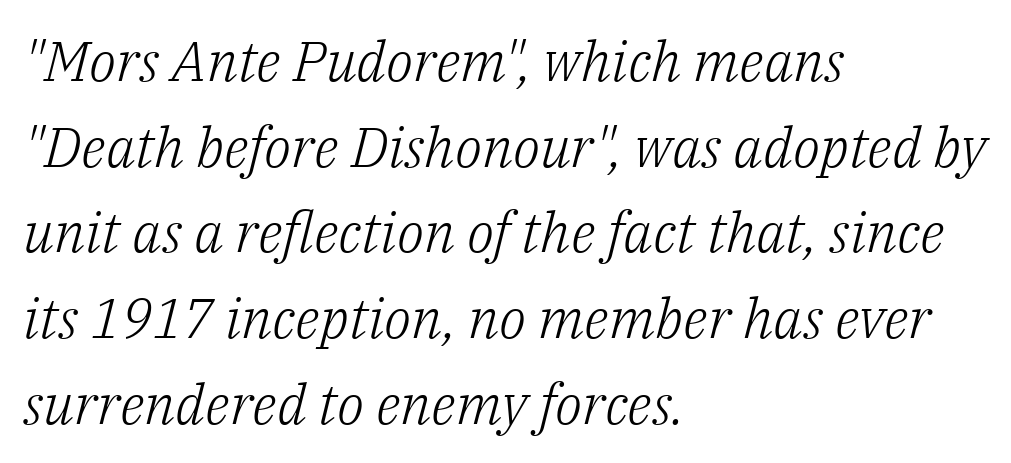
The letters look calm and open, with moderate or lighter stems. Observe the serifs anchoring each vertical stroke in this sample. The space directly below the letters is spotless. Do the characters align in a grid? No, the font is proportional. Observe the lean: these are italic letterforms.
